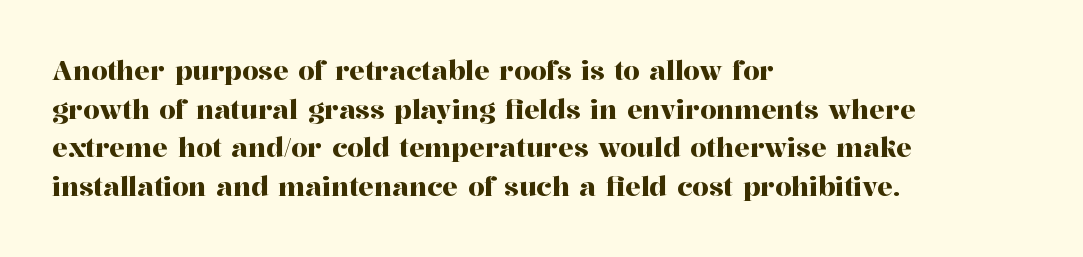
If you measured baseline to baseline, you'd find a middling distance. The line texture is even and compact thanks to regular tracking. Descender tails drop into unmarked territory. Posture: upright roman. Horizontally, the lines are justified to the leading edge only.
